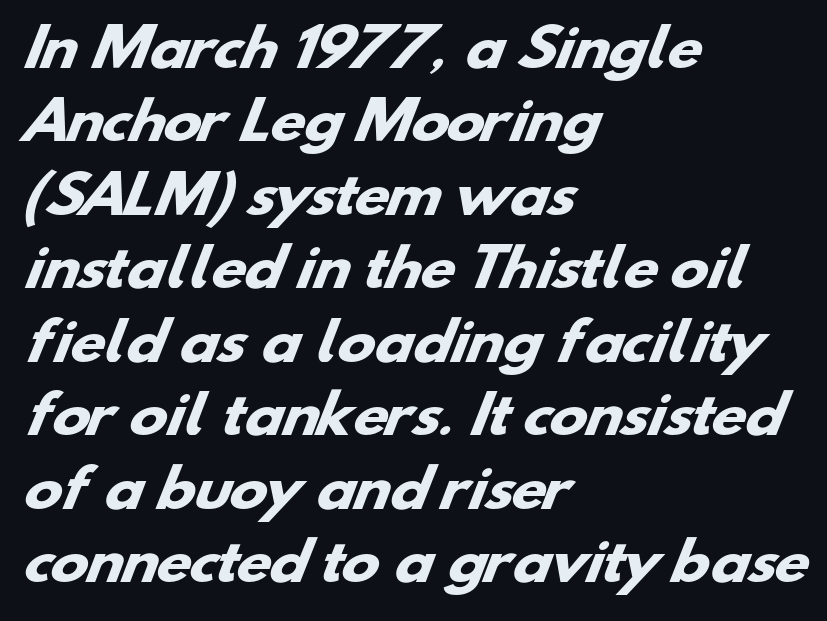
Q: Is the text bold? A: Yes.
Q: Is the typeface a serif or a sans-serif typeface? A: Sans-serif.
Q: Is the text underlined? A: No.
Q: How is the paragraph aligned? A: Left-aligned.
Q: Is the spacing between letters normal or unusually wide? A: Normal.
Q: Is the spacing between lines tight, normal or loose? A: Normal.
Q: Width (condensed, normal, or wide)? A: Wide.
Q: Stroke contrast? A: Low.
Q: x-height? A: Small.
Q: Monospaced? A: No.
